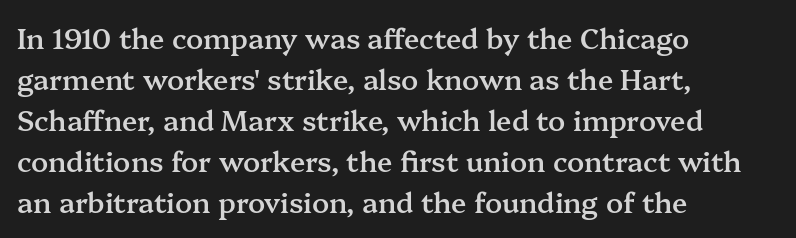
The image shows 28 px semibold serif type, upright; set left-aligned, normal line spacing (1.46x), normal letter spacing, not underlined; medium stroke contrast and a medium x-height.
